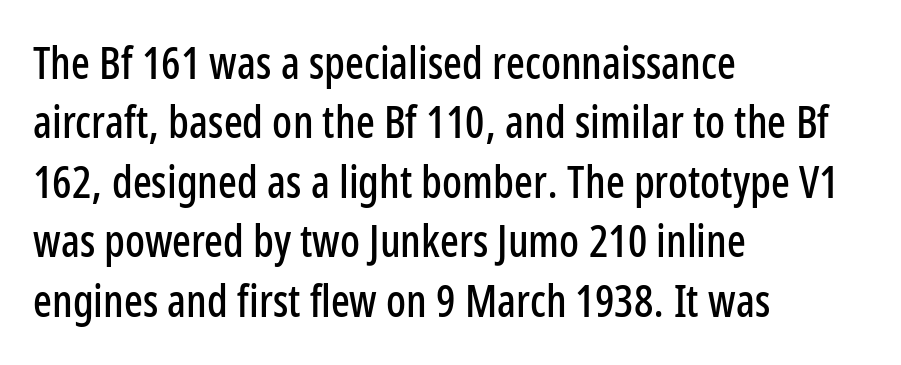
Q: Is the text italic (slanted)? A: No, it is upright.
Q: Is the typeface a serif or a sans-serif typeface? A: Sans-serif.
Q: Is the text underlined? A: No.
Q: How is the paragraph aligned? A: Left-aligned.
Q: Is the spacing between letters normal or unusually wide? A: Normal.
Q: Is the spacing between lines tight, normal or loose? A: Normal.
Q: Width (condensed, normal, or wide)? A: Condensed.
Q: Stroke contrast? A: Low.
Q: x-height? A: Medium.
Q: Monospaced? A: No.
